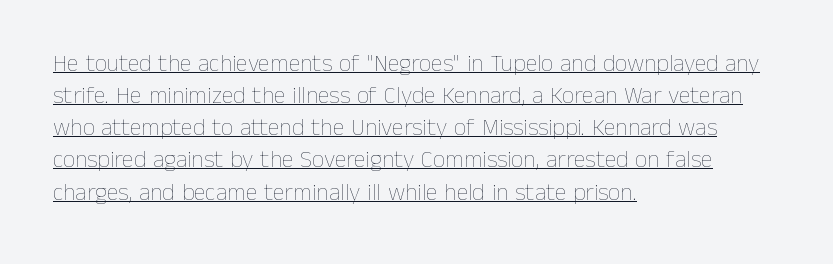
The image shows 24 px text type, upright; set left-aligned, normal line spacing (1.34x), normal letter spacing, underlined.
